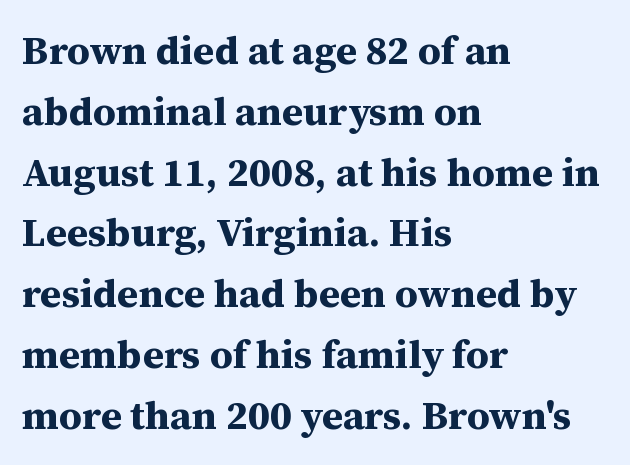
Q: Is the text bold? A: Yes.
Q: Is the text italic (slanted)? A: No, it is upright.
Q: Is the typeface a serif or a sans-serif typeface? A: Serif.
Q: Is the text underlined? A: No.
Q: How is the paragraph aligned? A: Left-aligned.
Q: Is the spacing between letters normal or unusually wide? A: Normal.
Q: Is the spacing between lines tight, normal or loose? A: Normal.
Q: Width (condensed, normal, or wide)? A: Normal.
Q: Stroke contrast? A: Medium.
Q: x-height? A: Medium.
Q: Monospaced? A: No.
